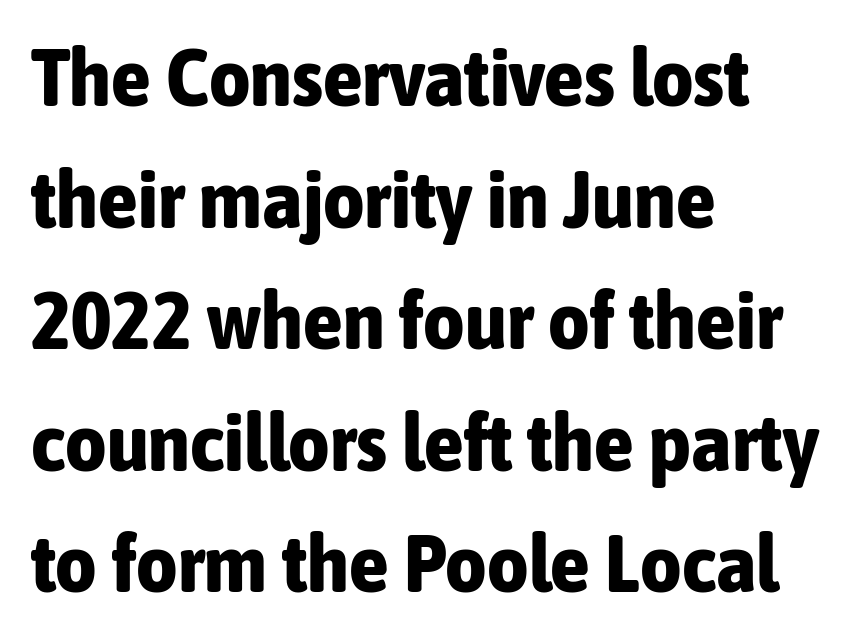
The image shows 80 px bold, condensed sans-serif type, upright; set left-aligned, normal line spacing (1.52x), normal letter spacing, not underlined; low stroke contrast and a medium x-height.
